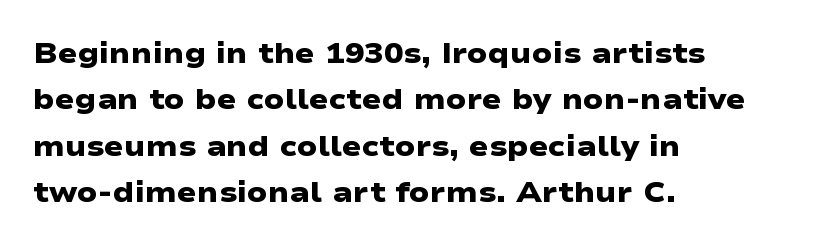
{"serif": "no", "bold": "yes", "weight": "heavy", "width": "wide", "stroke_contrast": "low", "x_height": "medium", "monospaced": "no", "underline": "no", "align": "left", "line_spacing": "normal", "line_spacing_ratio": 1.6, "letter_spacing": "normal", "letter_spacing_em": 0.0, "glyph_px": 29}
